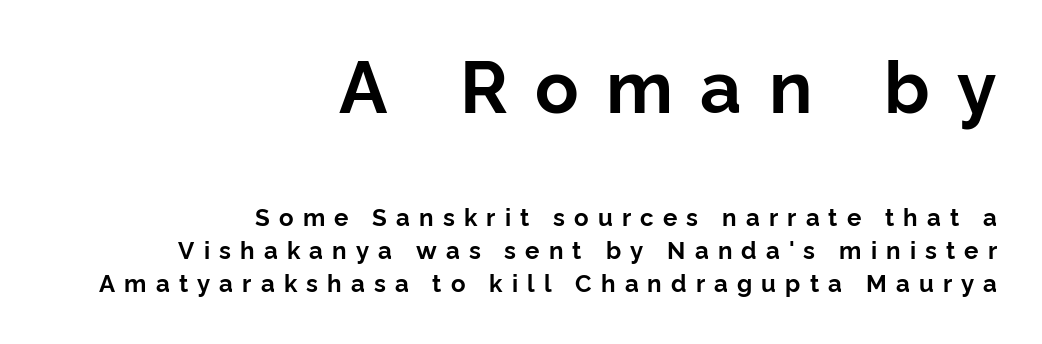
The image shows 72 px bold sans-serif type, upright; set right-aligned, normal line spacing (1.39x), unusually wide letter spacing (+0.38 em), not underlined; the first (top) block is 3.0x larger; low stroke contrast and a medium x-height.
